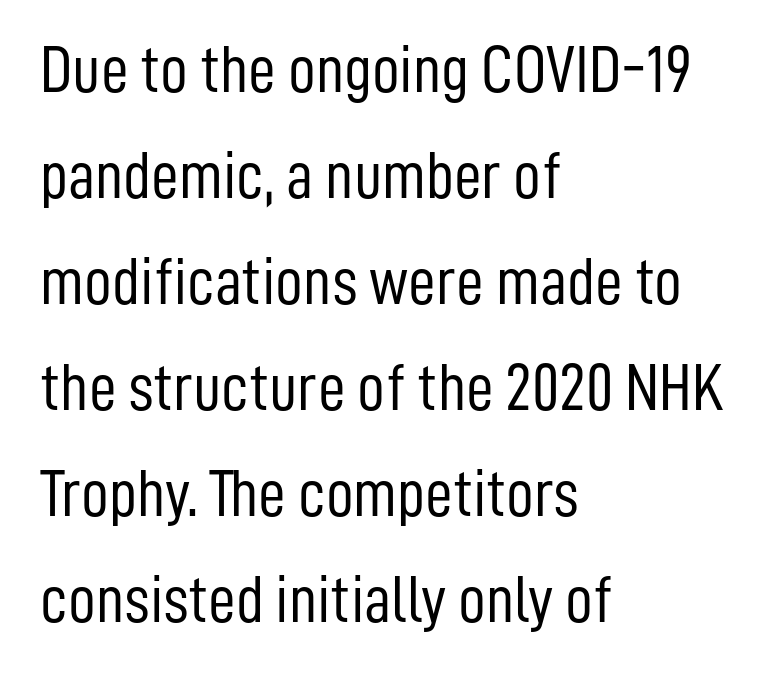
Q: Is the text bold? A: No.
Q: Is the text italic (slanted)? A: No, it is upright.
Q: Is the typeface a serif or a sans-serif typeface? A: Sans-serif.
Q: Is the text underlined? A: No.
Q: How is the paragraph aligned? A: Left-aligned.
Q: Is the spacing between letters normal or unusually wide? A: Normal.
Q: Is the spacing between lines tight, normal or loose? A: Normal.
Q: Width (condensed, normal, or wide)? A: Condensed.
Q: Stroke contrast? A: Low.
Q: x-height? A: Medium.
Q: Monospaced? A: No.
